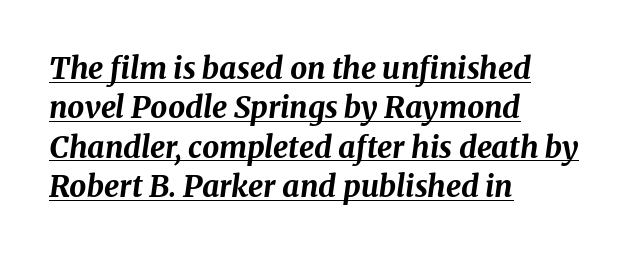
Q: Is the text bold? A: Yes.
Q: Is the text italic (slanted)? A: Yes, it leans right by about 8 degrees.
Q: Is the text underlined? A: Yes.
Q: How is the paragraph aligned? A: Left-aligned.
Q: Is the spacing between letters normal or unusually wide? A: Normal.
Q: Is the spacing between lines tight, normal or loose? A: Normal.
Q: Width (condensed, normal, or wide)? A: Normal.
Q: Stroke contrast? A: Medium.
Q: x-height? A: Medium.
Q: Monospaced? A: No.
